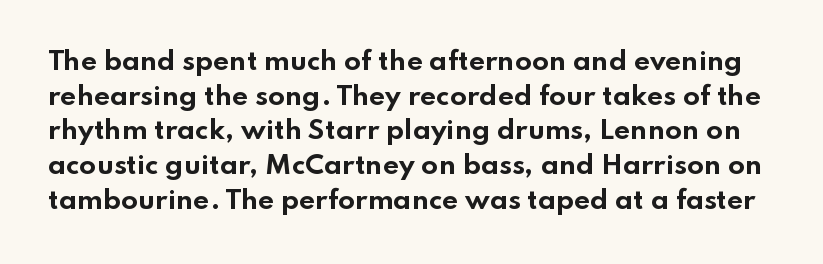
{"italic": "no", "bold": "yes", "underline": "no", "line_spacing": "normal", "line_spacing_ratio": 1.39, "letter_spacing": "normal", "letter_spacing_em": 0.0, "glyph_px": 25}
